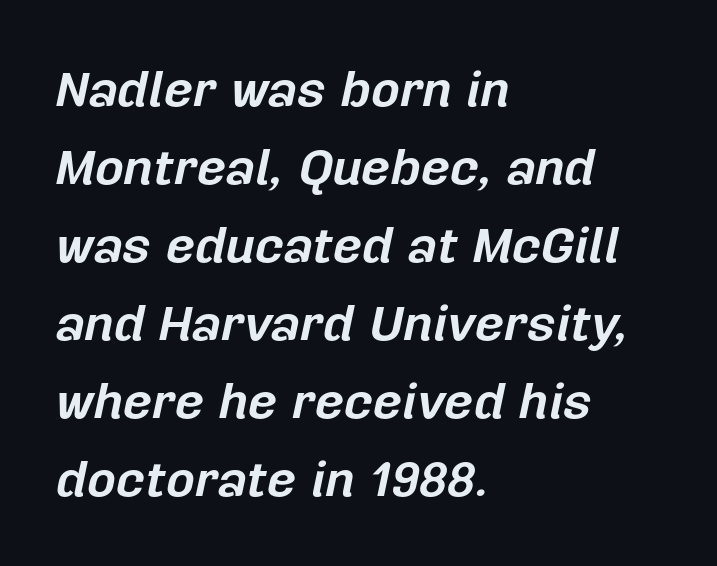
Q: Is the text bold? A: Yes.
Q: Is the text italic (slanted)? A: Yes, it leans right by about 12 degrees.
Q: Is the text underlined? A: No.
Q: How is the paragraph aligned? A: Left-aligned.
Q: Is the spacing between letters normal or unusually wide? A: Normal.
Q: Is the spacing between lines tight, normal or loose? A: Normal.
Q: Width (condensed, normal, or wide)? A: Normal.
Q: Stroke contrast? A: Low.
Q: x-height? A: Medium.
Q: Monospaced? A: No.
